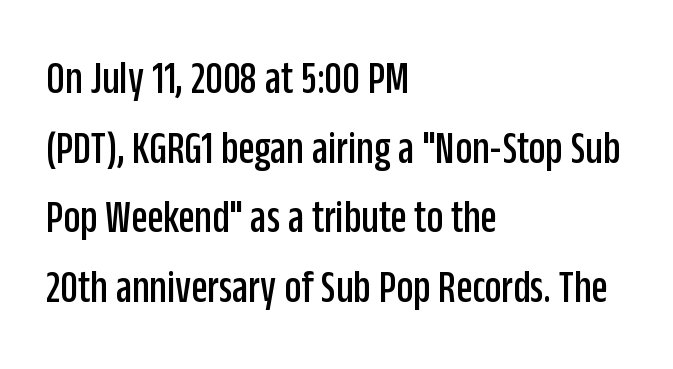
Q: Is the text italic (slanted)? A: No, it is upright.
Q: Is the typeface a serif or a sans-serif typeface? A: Sans-serif.
Q: Is the text underlined? A: No.
Q: How is the paragraph aligned? A: Left-aligned.
Q: Is the spacing between letters normal or unusually wide? A: Normal.
Q: Is the spacing between lines tight, normal or loose? A: Normal.
Q: Width (condensed, normal, or wide)? A: Condensed.
Q: Stroke contrast? A: Low.
Q: x-height? A: Large.
Q: Monospaced? A: No.
